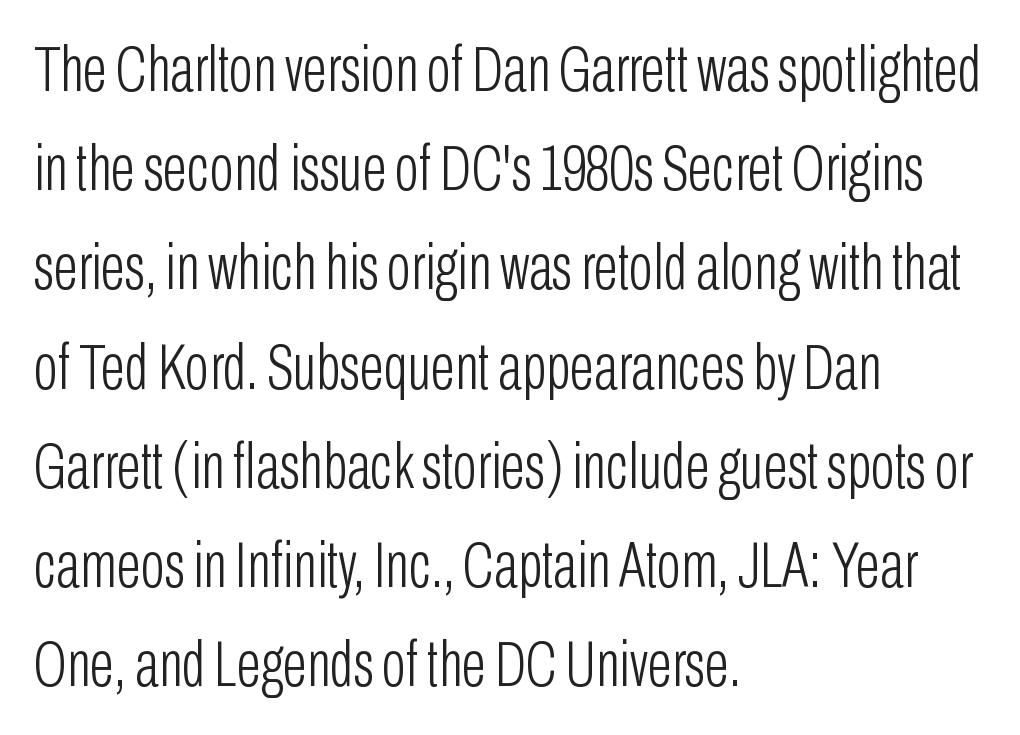
The image shows 64 px light, condensed sans-serif type, upright; set left-aligned, normal line spacing (1.55x), normal letter spacing, not underlined; low stroke contrast and a medium x-height.
